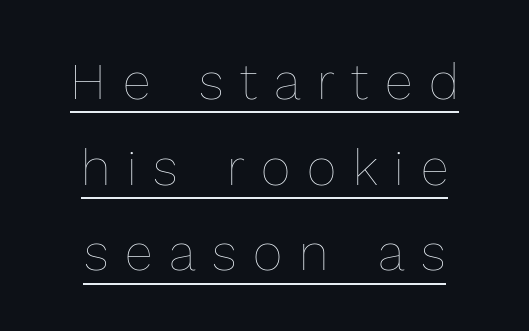
Looks like someone drew a line under every word here. In CSS terms this would be text-align: center. Weight: not bold — regular or lighter. Between one letter and the next there's a generous, obvious gap.
